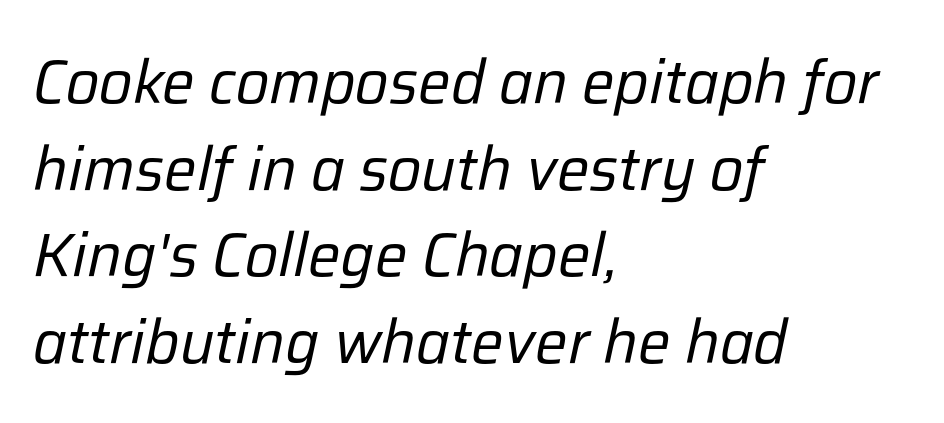
Q: Is the text bold? A: No.
Q: Is the text italic (slanted)? A: Yes, it leans right by about 12 degrees.
Q: Is the text underlined? A: No.
Q: How is the paragraph aligned? A: Left-aligned.
Q: Is the spacing between letters normal or unusually wide? A: Normal.
Q: Is the spacing between lines tight, normal or loose? A: Normal.
Q: Width (condensed, normal, or wide)? A: Normal.
Q: Stroke contrast? A: Low.
Q: x-height? A: Medium.
Q: Monospaced? A: No.
